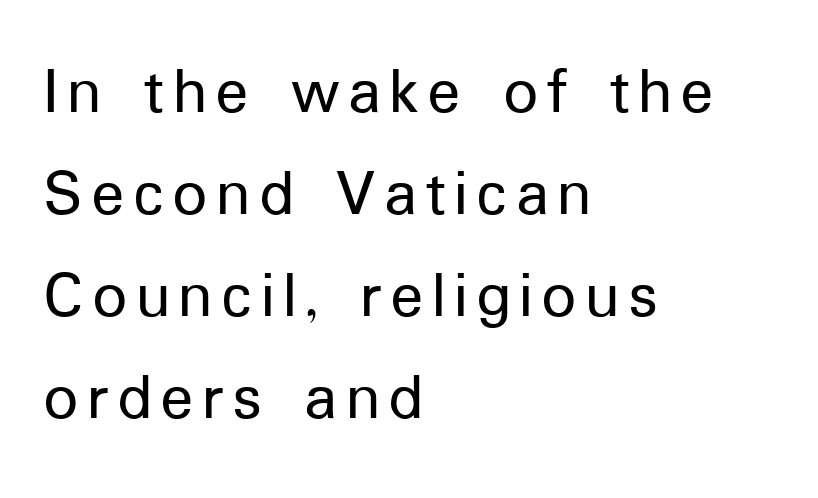
{"serif": "no", "italic": "no", "width": "normal", "stroke_contrast": "low", "x_height": "medium", "monospaced": "no", "underline": "no", "align": "left", "line_spacing": "normal", "line_spacing_ratio": 1.48, "glyph_px": 69}
